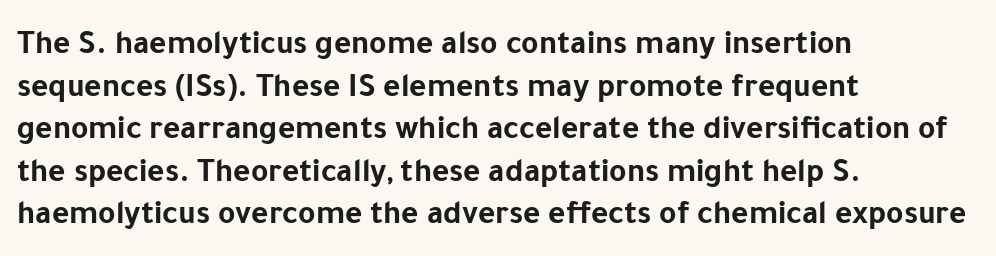
Characters remain perfectly vertical along every line. Observe the ordinary spacing: letters are neighbours, not strangers. Bold? Absolutely — the strokes are thick and heavy. In terms of letterform style, serifs are entirely absent. These lines are set flush left with a ragged right edge.
